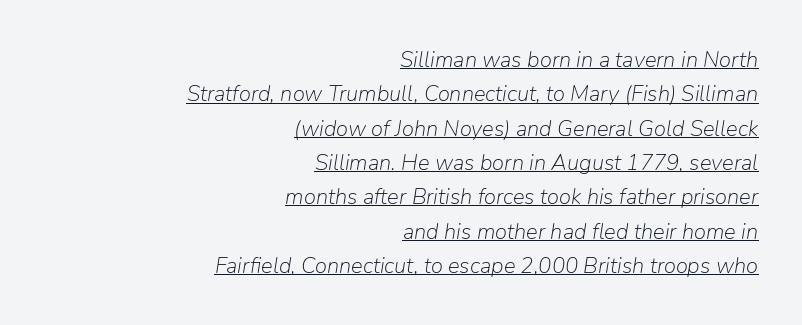
Q: Is the text bold? A: No.
Q: Is the text italic (slanted)? A: Yes, it leans right by about 9 degrees.
Q: Is the text underlined? A: Yes.
Q: How is the paragraph aligned? A: Right-aligned.
Q: Is the spacing between letters normal or unusually wide? A: Normal.
Q: Is the spacing between lines tight, normal or loose? A: Normal.
